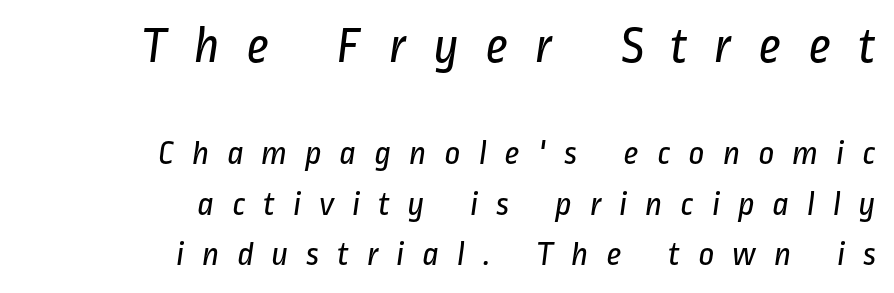
The image shows 52 px regular-weight, condensed sans-serif type; set right-aligned, normal line spacing (1.44x), unusually wide letter spacing (+0.5 em), not underlined; the first (top) block is 1.49x larger; low stroke contrast and a medium x-height.
